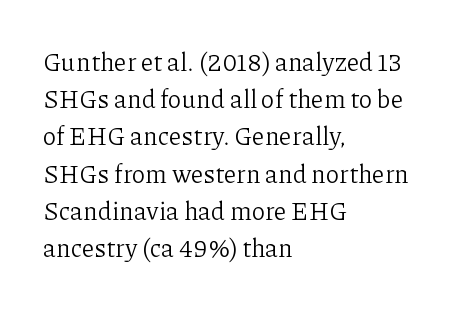
The image shows 25 px text type, upright; set left-aligned, normal line spacing (1.49x), normal letter spacing, not underlined.
